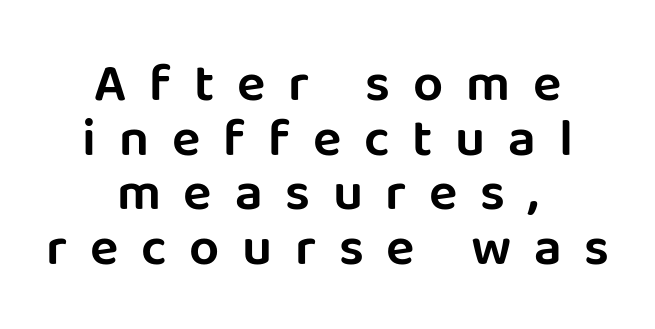
Honestly, there is no underline to notice here at all. Does the leading feel generous? Not at all — it's pinched. Caption: expanded tracking, letters set apart. The letters advance in unequal steps, a hallmark of proportional type. Ascenders rise straight up at ninety degrees.
